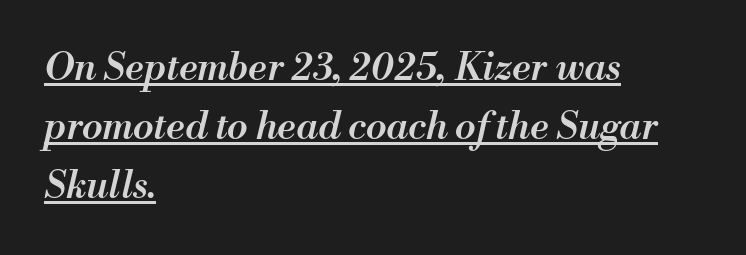
Left-aligned paragraph, ragged on the right. Quick note: underline on. Slanted lettering throughout. Notice the strokes are somewhat thickened but not fully heavy: this is a semibold. Do the characters align in a grid? No, the font is proportional.
